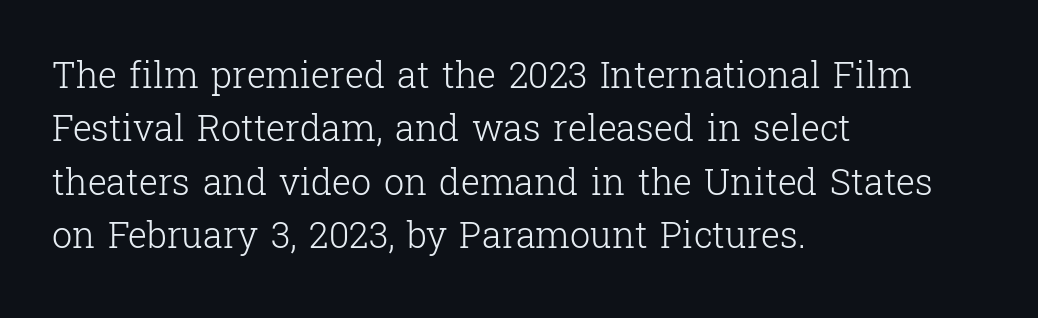
Note the varied advance widths — an 'i' is clearly narrower than an 'm'. Horizontal bands of white between lines are of average thickness. Each letter's strokes conclude with small projecting serifs. When letters stand straight like this, we call the style roman or upright. No chunkiness to these letters — they're not bold. Students, note that the glyphs here touch the page at normal intervals.
